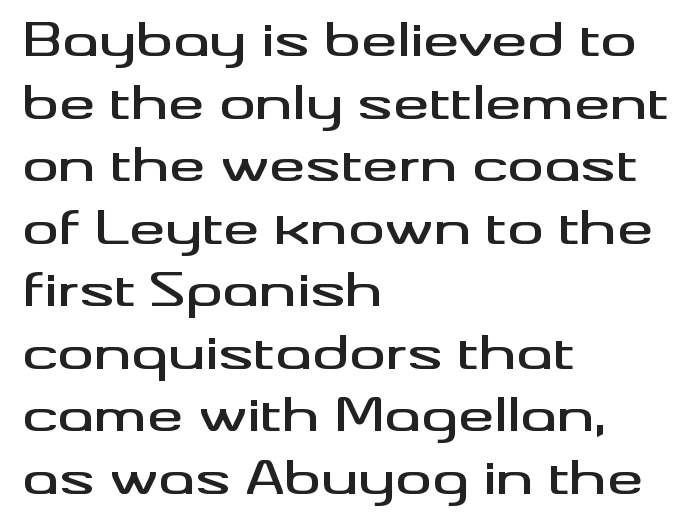
{"serif": "no", "italic": "no", "width": "wide", "stroke_contrast": "medium", "x_height": "small", "monospaced": "no", "underline": "no", "align": "left", "line_spacing": "normal", "line_spacing_ratio": 1.39, "letter_spacing": "normal", "letter_spacing_em": 0.0, "glyph_px": 45}
